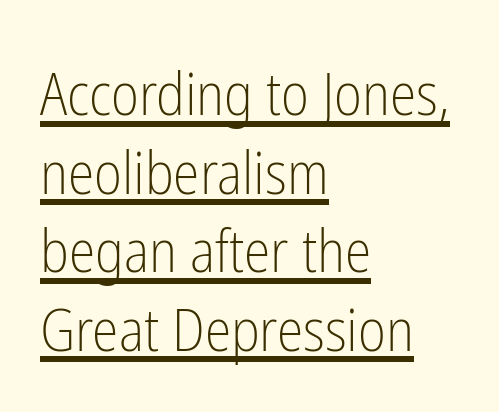
Q: Is the text bold? A: No.
Q: Is the text italic (slanted)? A: No, it is upright.
Q: Is the typeface a serif or a sans-serif typeface? A: Sans-serif.
Q: Is the text underlined? A: Yes.
Q: How is the paragraph aligned? A: Left-aligned.
Q: Is the spacing between letters normal or unusually wide? A: Normal.
Q: Is the spacing between lines tight, normal or loose? A: Normal.
Q: Width (condensed, normal, or wide)? A: Condensed.
Q: Stroke contrast? A: Low.
Q: x-height? A: Medium.
Q: Monospaced? A: No.
